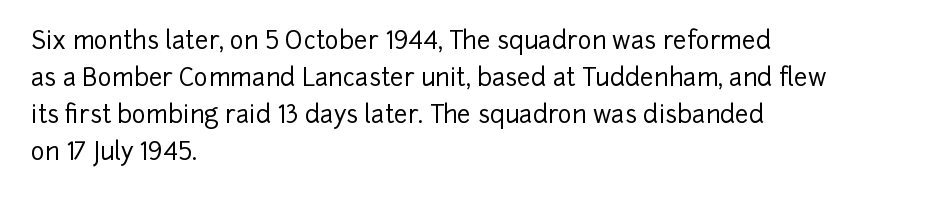
{"italic": "no", "underline": "no", "align": "left", "line_spacing": "normal", "line_spacing_ratio": 1.54, "letter_spacing": "normal", "letter_spacing_em": 0.0, "glyph_px": 24}
